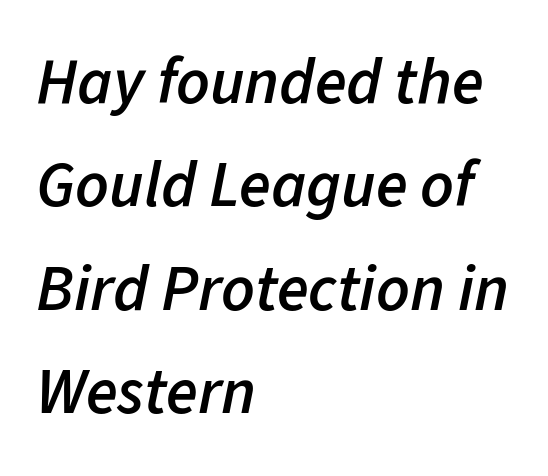
Q: Is the text bold? A: Semi-bold.
Q: Is the text italic (slanted)? A: Yes, it leans right by about 11 degrees.
Q: Is the text underlined? A: No.
Q: How is the paragraph aligned? A: Left-aligned.
Q: Is the spacing between letters normal or unusually wide? A: Normal.
Q: Is the spacing between lines tight, normal or loose? A: Normal.
Q: Width (condensed, normal, or wide)? A: Normal.
Q: Stroke contrast? A: Low.
Q: x-height? A: Medium.
Q: Monospaced? A: No.
